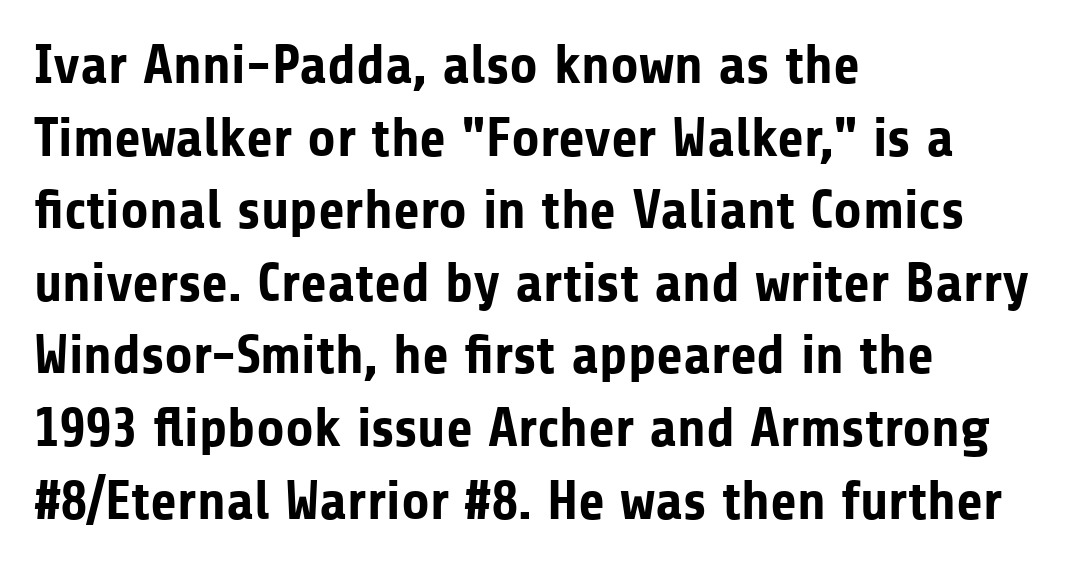
{"serif": "no", "italic": "no", "bold": "yes", "weight": "bold", "width": "normal", "stroke_contrast": "low", "x_height": "medium", "monospaced": "no", "underline": "no", "align": "left", "line_spacing": "normal", "line_spacing_ratio": 1.32, "letter_spacing": "normal", "letter_spacing_em": 0.0, "glyph_px": 55}
